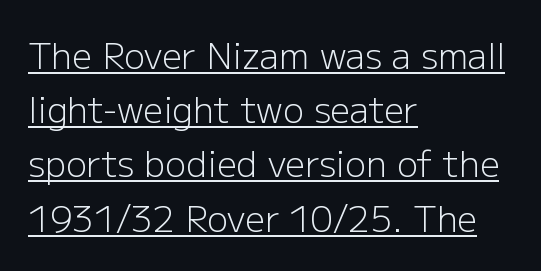
The face looks like a standard text weight, possibly lighter. Characters follow at the spacing the type designer built in. A sans-serif font was chosen for this passage. Looks like regular typesetting: each glyph gets only the width it needs. Style check: upright. Notice how the passage keeps a crisp vertical edge on the left only.
